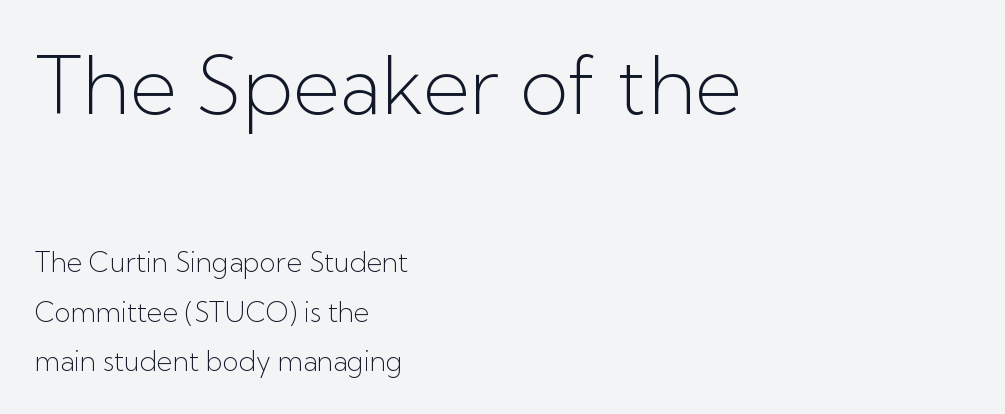
{"serif": "no", "italic": "no", "bold": "no", "weight": "light", "width": "normal", "stroke_contrast": "low", "x_height": "medium", "monospaced": "no", "underline": "no", "align": "left", "line_spacing_ratio": 1.83, "letter_spacing": "normal", "letter_spacing_em": 0.0, "larger_block": "first", "size_ratio": 2.96, "glyph_px": 80}
